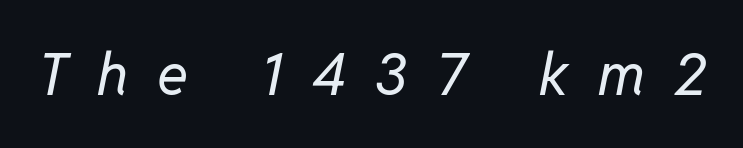
Q: Is the text bold? A: No.
Q: Is the text italic (slanted)? A: Yes, it leans right by about 11 degrees.
Q: Is the text underlined? A: No.
Q: Is the spacing between letters normal or unusually wide? A: Unusually wide.
Q: Width (condensed, normal, or wide)? A: Normal.
Q: Stroke contrast? A: Low.
Q: x-height? A: Medium.
Q: Monospaced? A: No.
